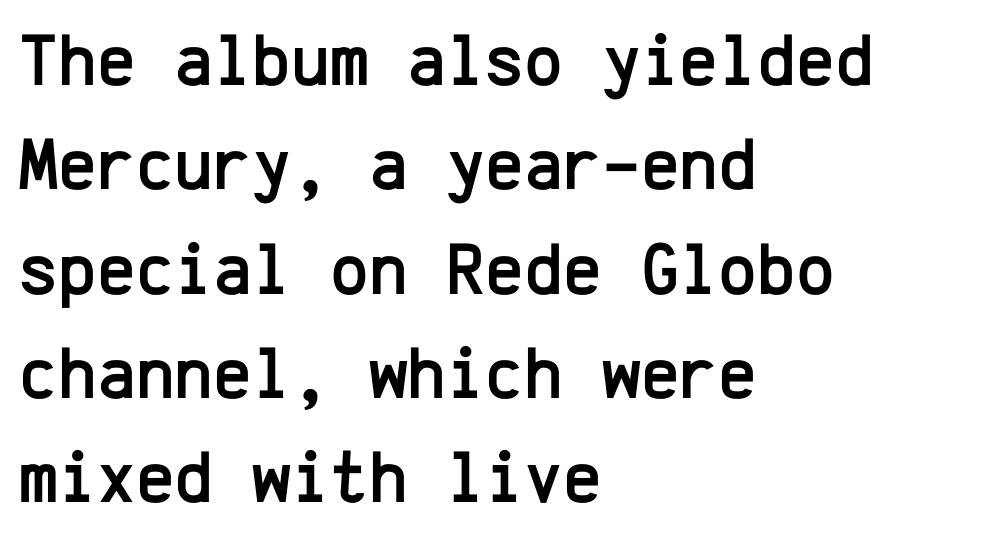
The image shows 74 px sans-serif type, upright, monospaced; set left-aligned, normal line spacing (1.41x), normal letter spacing, not underlined; low stroke contrast and a medium x-height.
